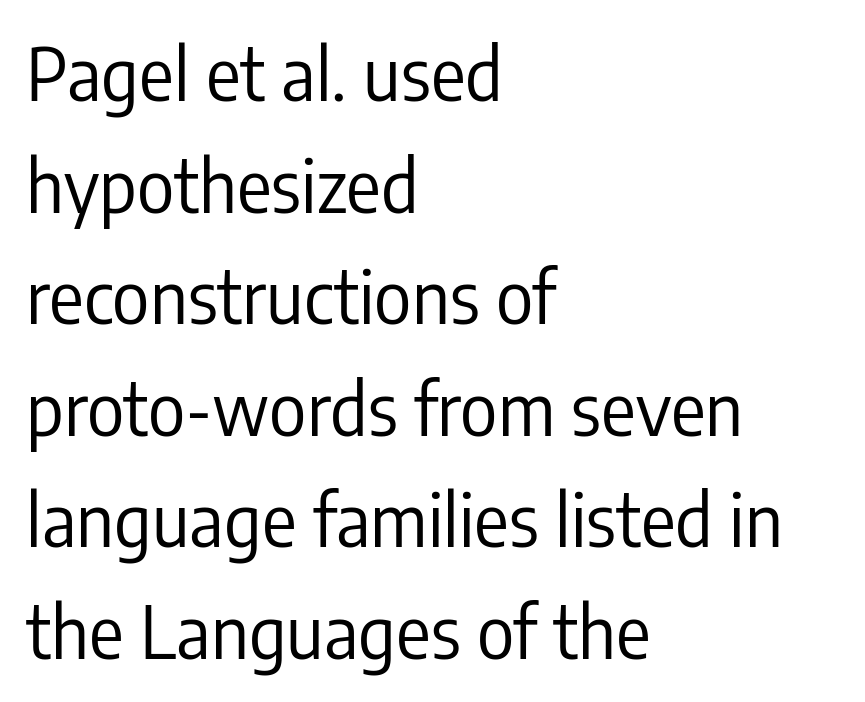
{"serif": "no", "italic": "no", "bold": "no", "weight": "regular", "width": "condensed", "stroke_contrast": "low", "x_height": "medium", "monospaced": "no", "underline": "no", "align": "left", "line_spacing": "normal", "line_spacing_ratio": 1.55, "letter_spacing": "normal", "letter_spacing_em": 0.0, "glyph_px": 72}
